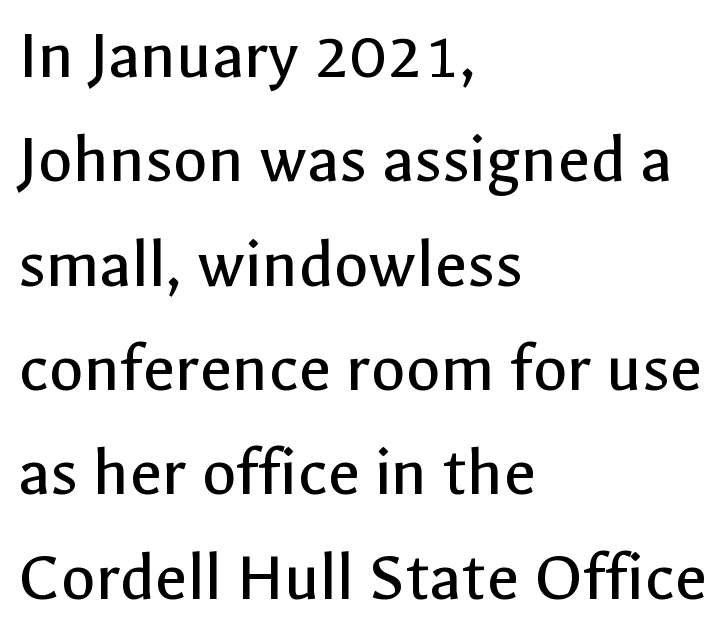
A sans-serif font was chosen for this passage. The compositor pushed each line to the left boundary. Each letter keeps its own natural width here, so spacing adapts to shape. Glance below the letters and you will spot only blank space. Leading: standard.
